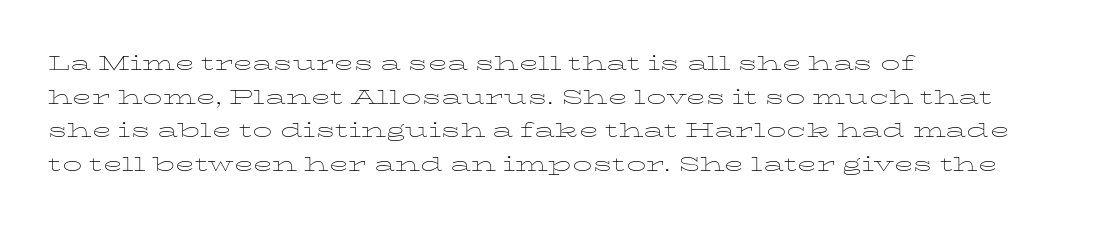
Interline gaps are of average width in this sample. In terms of posture, this sample is upright. Teacher's note: observe the even left margin — that is flush-left alignment. The cut favours lightness, reaching ordinary text weight at its darkest.
